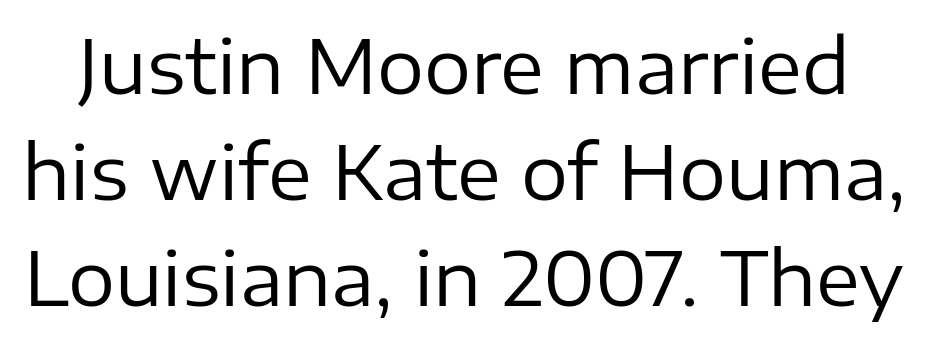
{"serif": "no", "italic": "no", "bold": "no", "weight": "regular", "width": "normal", "stroke_contrast": "low", "x_height": "medium", "monospaced": "no", "underline": "no", "line_spacing": "normal", "line_spacing_ratio": 1.43, "letter_spacing": "normal", "letter_spacing_em": 0.0, "glyph_px": 74}
